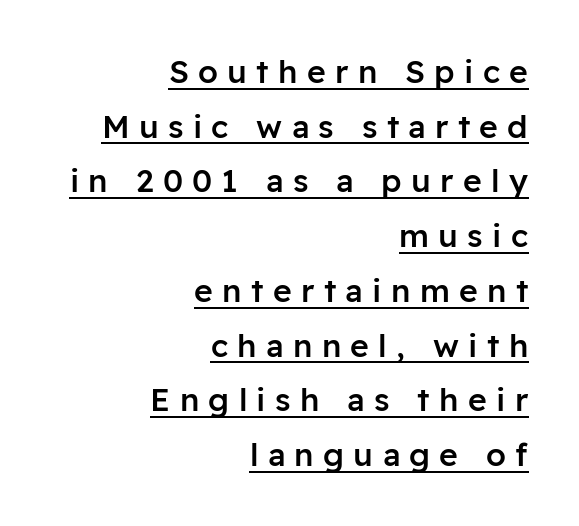
Display-style spreading of the glyphs; the letterfit is very open. The glyphs have the mass of a demibold cut, below bold. You can see a thin bar hugging the bottom of the glyphs. The designer went with a sans here, leaving each stem footless. The setting favours the right margin, as signatures and pull-quotes sometimes do.
